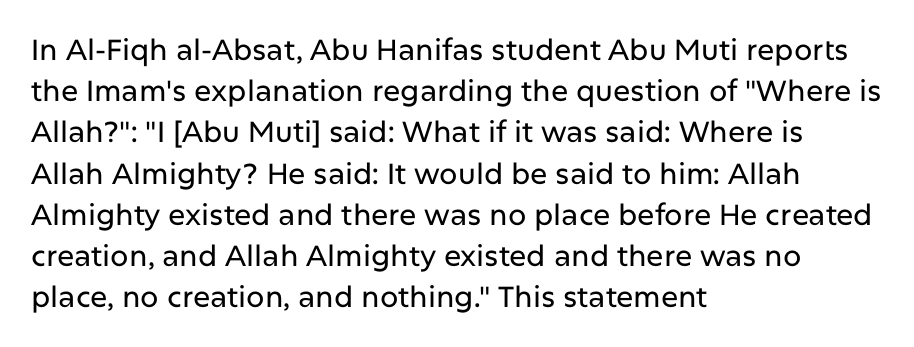
The image shows 29 px sans-serif type, upright; set left-aligned, normal line spacing (1.42x), normal letter spacing, not underlined; low stroke contrast and a medium x-height.
